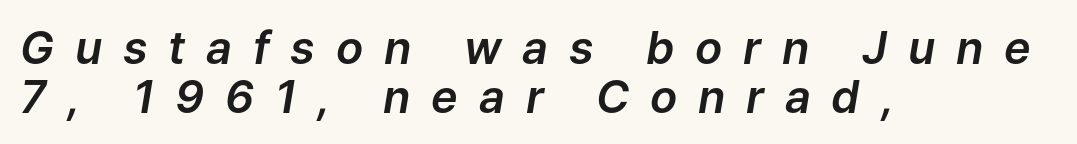
Q: Is the text italic (slanted)? A: Yes, it leans right by about 9 degrees.
Q: Is the text underlined? A: No.
Q: How is the paragraph aligned? A: Left-aligned.
Q: Is the spacing between letters normal or unusually wide? A: Unusually wide.
Q: Is the spacing between lines tight, normal or loose? A: Tight.
Q: Width (condensed, normal, or wide)? A: Normal.
Q: Stroke contrast? A: Low.
Q: x-height? A: Medium.
Q: Monospaced? A: No.
